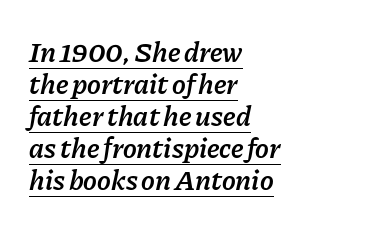
{"italic": "yes", "lean": "right", "slant_degrees": 11, "bold": "semi", "weight": "semibold", "width": "normal", "stroke_contrast": "low", "x_height": "medium", "monospaced": "no", "underline": "yes", "align": "left", "line_spacing": "tight", "line_spacing_ratio": 1.1, "letter_spacing": "normal", "letter_spacing_em": 0.0, "glyph_px": 29}
